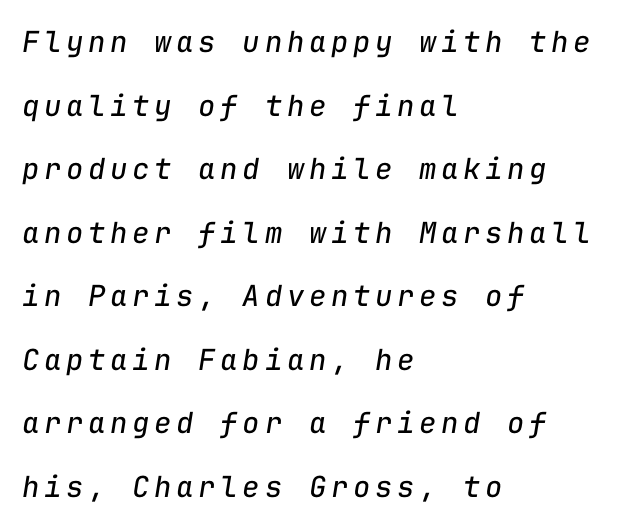
The image shows 29 px regular-weight type, italic (leaning right), monospaced; set left-aligned, loose line spacing (2.19x), not underlined; low stroke contrast and a medium x-height.
